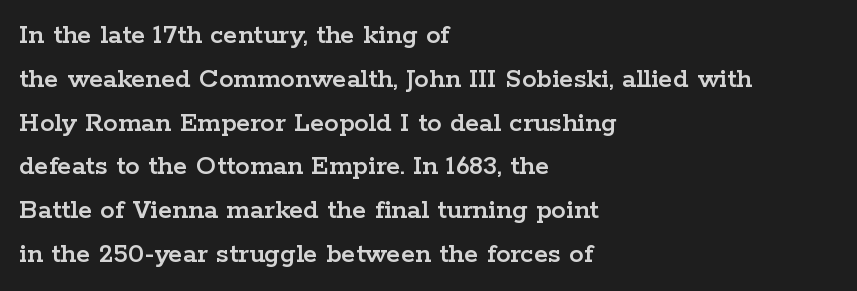
The typography opts for an upright posture over an oblique one. This rendering leaves character spacing at its baseline value. Leading: standard. In terms of letterform style, serifs are clearly present.
